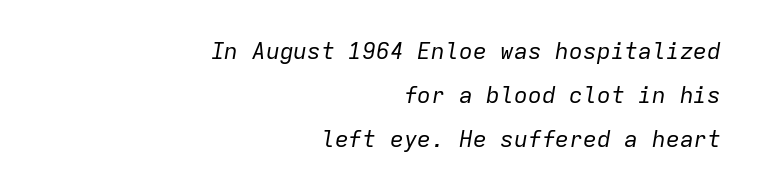
The image shows 23 px text type, italic (leaning right); set right-aligned, loose line spacing (1.91x), normal letter spacing, not underlined.
